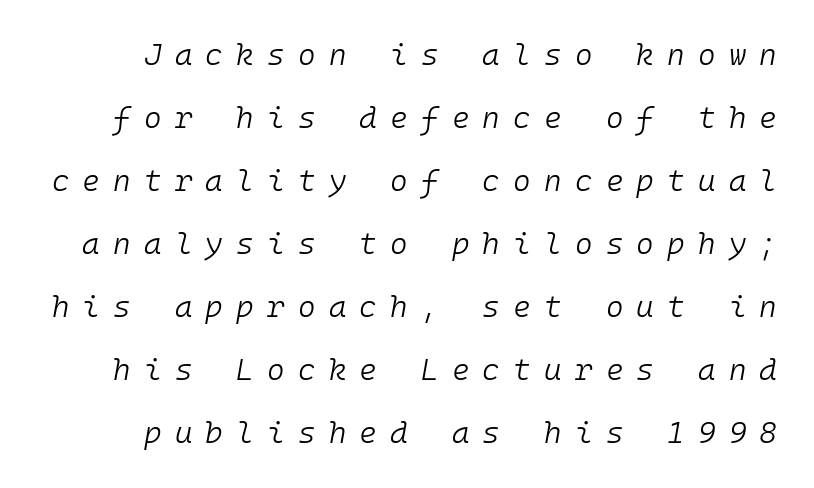
The image shows 30 px light type, italic (leaning right), monospaced; set loose line spacing (2.1x), unusually wide letter spacing (+0.44 em), not underlined; low stroke contrast and a medium x-height.
